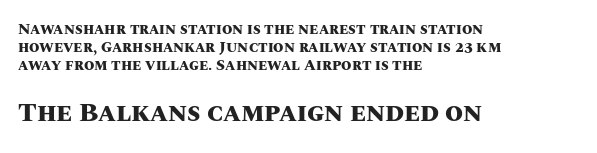
{"italic": "no", "bold": "yes", "underline": "no", "align": "left", "line_spacing_ratio": 1.21, "letter_spacing": "normal", "letter_spacing_em": 0.0, "larger_block": "second", "size_ratio": 1.73, "glyph_px": 26}
